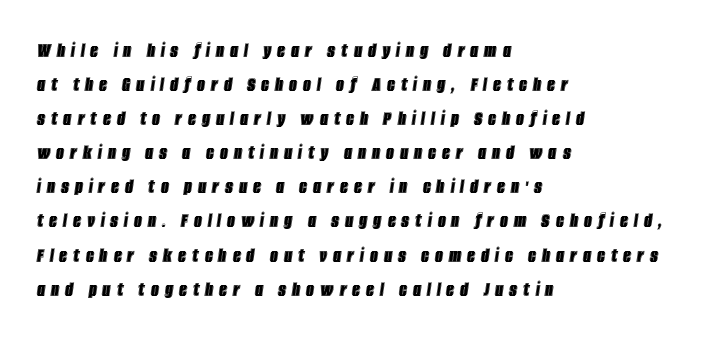
The image shows 22 px text type, italic (leaning right); set left-aligned, normal line spacing (1.55x), unusually wide letter spacing (+0.27 em), not underlined.
